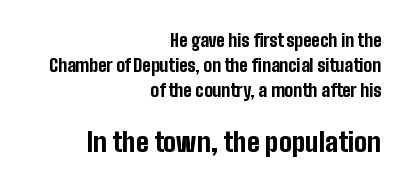
Q: Is the text bold? A: Yes.
Q: Is the text italic (slanted)? A: No, it is upright.
Q: Is the text underlined? A: No.
Q: How is the paragraph aligned? A: Right-aligned.
Q: Is the spacing between letters normal or unusually wide? A: Normal.
Q: Is the spacing between lines tight, normal or loose? A: Normal.
Q: Which block of text is set in a larger size, the first (top) or the second (bottom)? A: The second (bottom) one.
